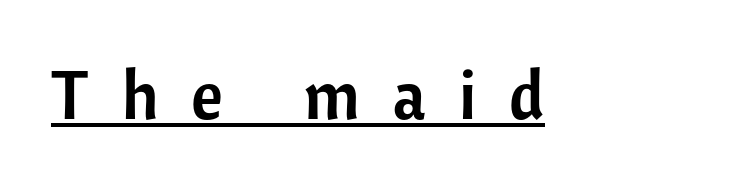
{"serif": "no", "italic": "no", "width": "normal", "stroke_contrast": "low", "x_height": "medium", "monospaced": "no", "underline": "yes", "letter_spacing": "wide", "letter_spacing_em": 0.49, "glyph_px": 68}
